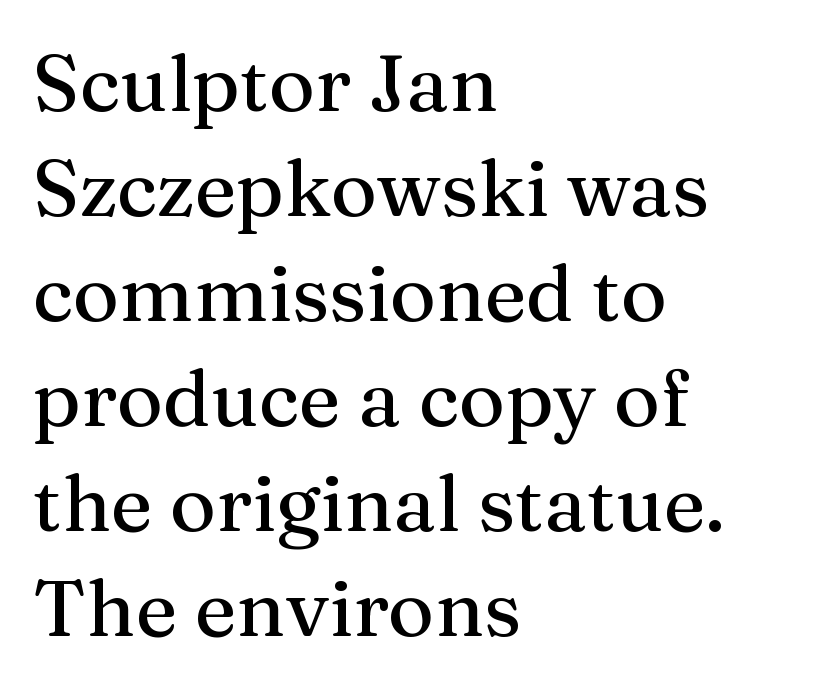
{"serif": "yes", "italic": "no", "width": "normal", "stroke_contrast": "medium", "x_height": "medium", "monospaced": "no", "underline": "no", "align": "left", "line_spacing": "normal", "line_spacing_ratio": 1.33, "letter_spacing": "normal", "letter_spacing_em": 0.0, "glyph_px": 79}
